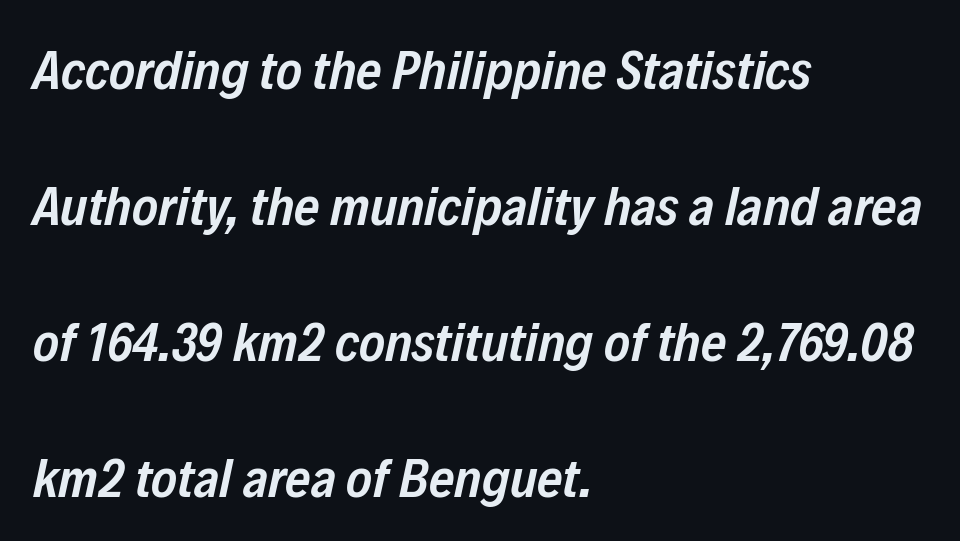
Tall strokes in this sample are angled rather than plumb. You could fit nearly another row in the gap between these rows. Just letters on the line, the space beneath them empty. This rendering uses left alignment, leaving the right contour irregular. Nobody touched the tracking dial on this one.
